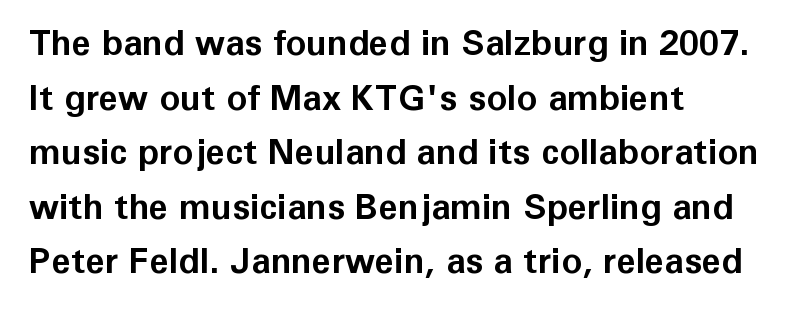
{"serif": "no", "italic": "no", "bold": "yes", "weight": "bold", "width": "normal", "stroke_contrast": "low", "x_height": "medium", "monospaced": "no", "underline": "no", "align": "left", "line_spacing": "normal", "line_spacing_ratio": 1.56, "letter_spacing": "normal", "letter_spacing_em": 0.0, "glyph_px": 35}
